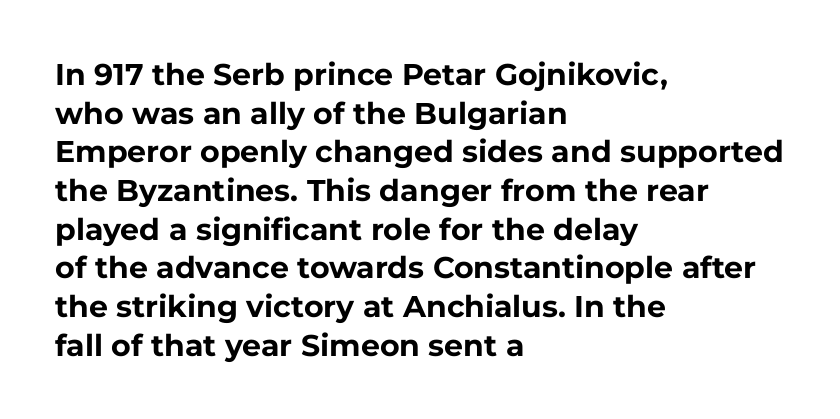
{"serif": "no", "italic": "no", "bold": "yes", "weight": "bold", "width": "normal", "stroke_contrast": "low", "x_height": "medium", "monospaced": "no", "underline": "no", "align": "left", "line_spacing": "normal", "line_spacing_ratio": 1.29, "letter_spacing": "normal", "letter_spacing_em": 0.0, "glyph_px": 30}
